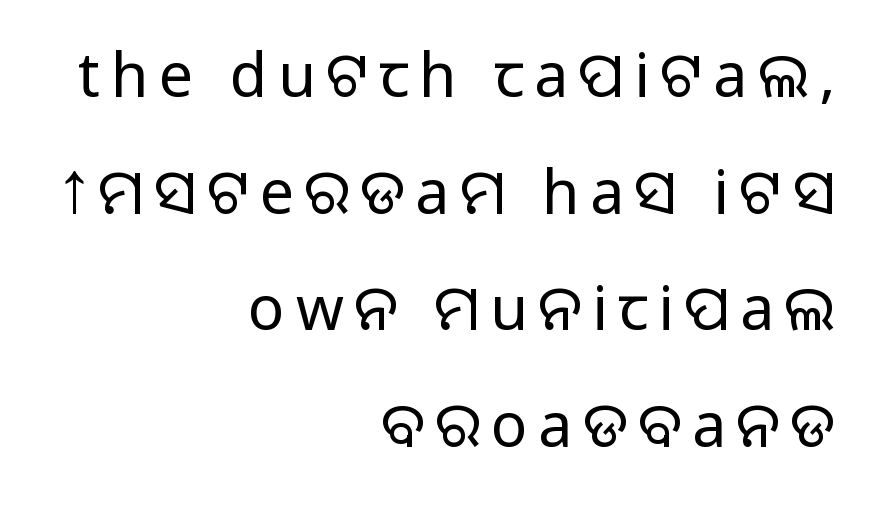
Casual observation: everything's shoved over to the right. Unlike italic type, these characters show no tilt at all. The passage shown stacks its lines with a broad gap. A typesetter would call this proportional, since set widths differ per character.
